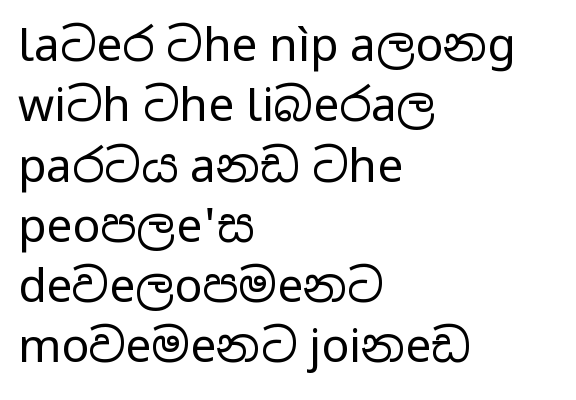
Q: Is the text bold? A: No.
Q: Is the text italic (slanted)? A: No, it is upright.
Q: Is the typeface a serif or a sans-serif typeface? A: Sans-serif.
Q: Is the text underlined? A: No.
Q: How is the paragraph aligned? A: Left-aligned.
Q: Is the spacing between letters normal or unusually wide? A: Normal.
Q: Is the spacing between lines tight, normal or loose? A: Normal.
Q: Width (condensed, normal, or wide)? A: Wide.
Q: Stroke contrast? A: Low.
Q: x-height? A: Medium.
Q: Monospaced? A: No.
